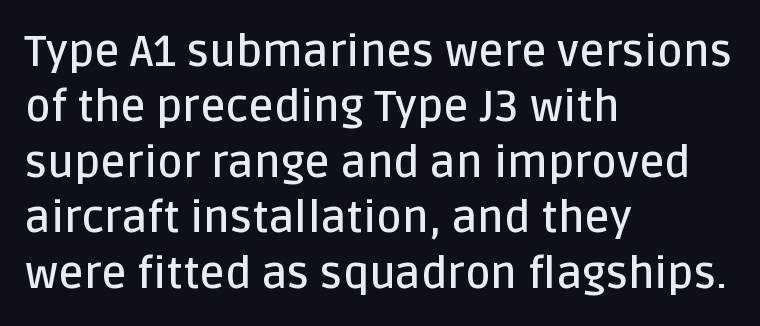
The image shows 44 px semibold sans-serif type, upright; set left-aligned, normal line spacing (1.26x), normal letter spacing, not underlined; low stroke contrast and a large x-height.
